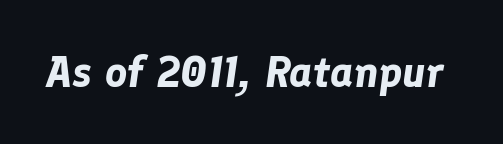
The image shows 43 px bold type, italic (leaning right); set normal letter spacing, not underlined; low stroke contrast and a medium x-height.
